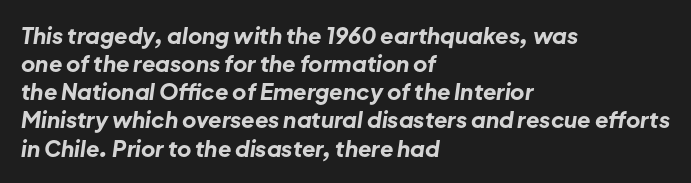
One-word summary of the alignment: left. This sample uses plain, unmodified letter spacing. This is heavy type, rendered in bold. Honestly, there is no underline to notice here at all. These lines sit exactly where default settings would place them.
